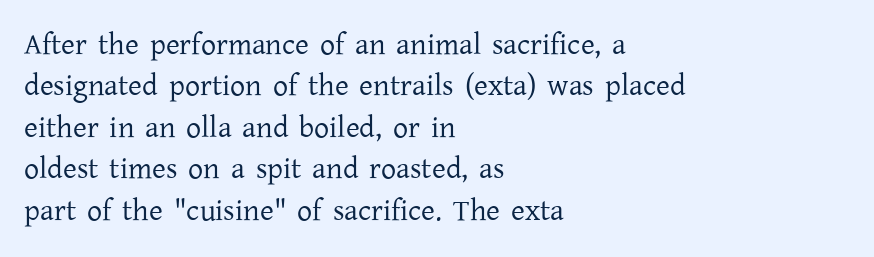
Compared with typical paragraphs, the rows here are spaced about the same. Stroke thickness stays within the range of a standard reading face or lighter. A student would call this left alignment; a typographer would say flush left, rag right. Designer's note — italics off, roman on. Check where the strokes stop: tiny serifs finish them off. Clear beneath every line of the passage.
